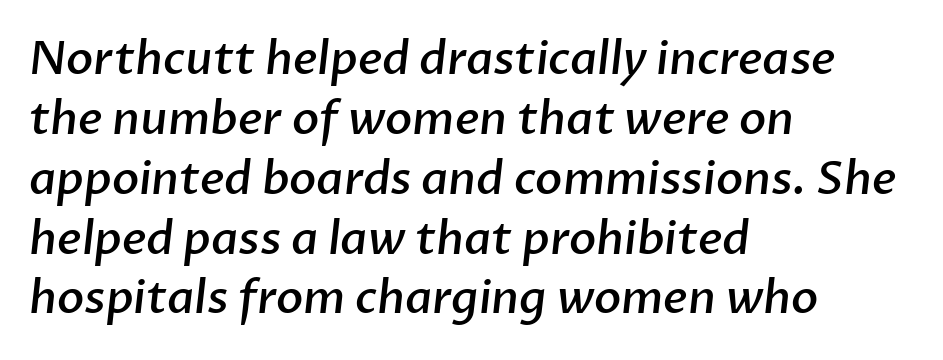
The image shows 45 px semibold sans-serif type; set left-aligned, normal line spacing (1.33x), normal letter spacing, not underlined; low stroke contrast and a medium x-height.
